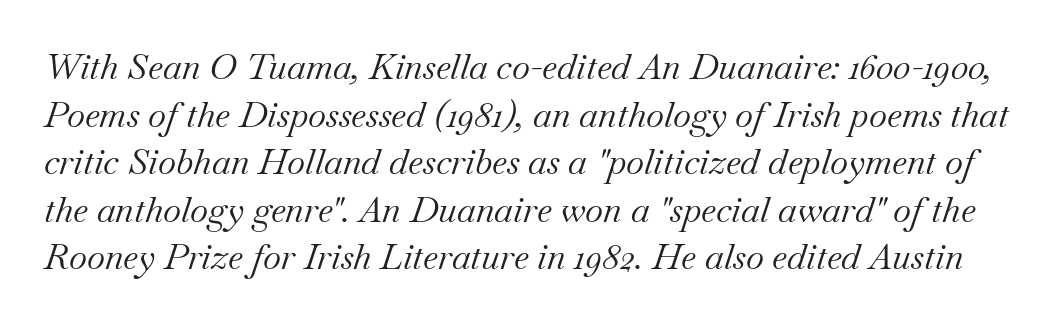
Looking at the ascenders, they clearly lean. Inter-character spacing is left at the font's built-in metrics. Classification — serif. Varying glyph widths throughout — classic text-font behaviour.
